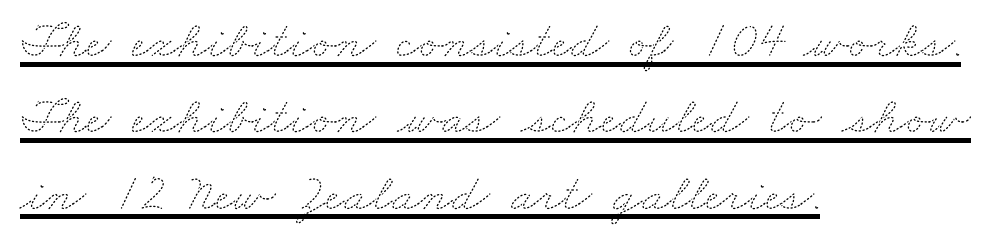
Q: Is the text bold? A: No.
Q: Is the text underlined? A: Yes.
Q: How is the paragraph aligned? A: Left-aligned.
Q: Is the spacing between letters normal or unusually wide? A: Normal.
Q: Is the spacing between lines tight, normal or loose? A: Normal.
Q: Width (condensed, normal, or wide)? A: Wide.
Q: Stroke contrast? A: Medium.
Q: x-height? A: Small.
Q: Monospaced? A: No.
